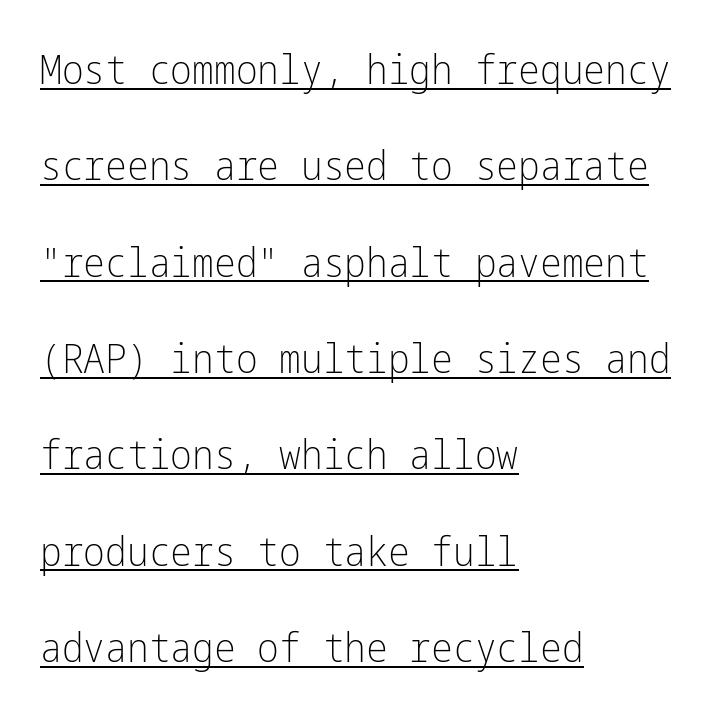
Leading is clearly above the norm, producing a sparse column. This sample uses an upright cut, with every glyph sitting square on the baseline. Check where the strokes stop: nothing finishes them off — pure sans. Is the block centered? No — it sits flush against the left margin.
